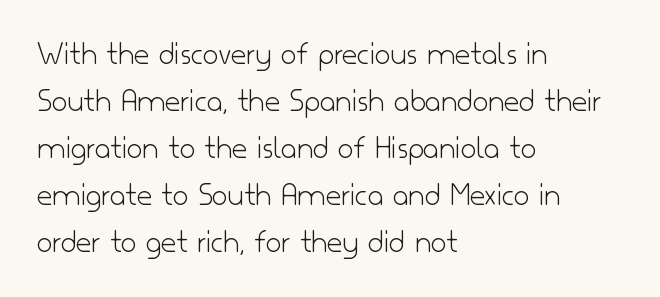
The rows are spaced the way most documents space them. A roman cut, with each character standing at attention. Spacing verdict: proportional, widths tailored to each character. Anything drawn beneath the words? Only blank space.
